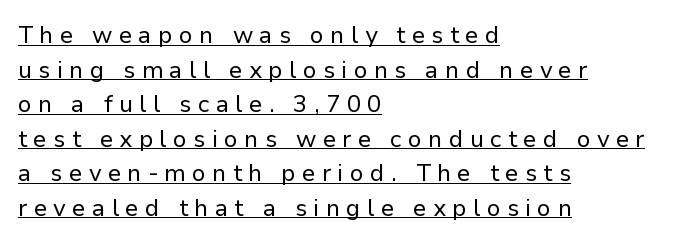
The image shows 24 px text type, upright; set left-aligned, normal line spacing (1.44x), unusually wide letter spacing (+0.26 em), underlined.
